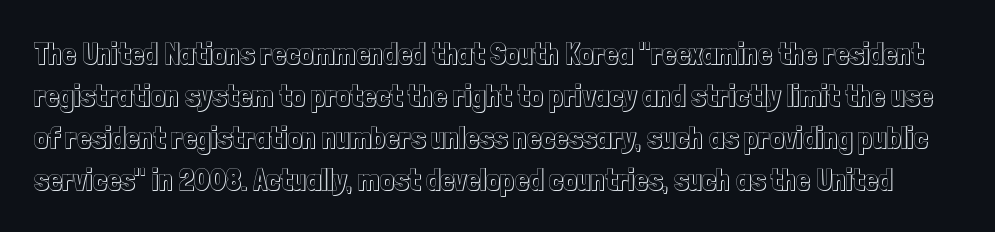
Q: Is the text italic (slanted)? A: No, it is upright.
Q: Is the text underlined? A: No.
Q: Is the spacing between letters normal or unusually wide? A: Normal.
Q: Is the spacing between lines tight, normal or loose? A: Normal.
Q: Width (condensed, normal, or wide)? A: Condensed.
Q: x-height? A: Medium.
Q: Monospaced? A: No.
